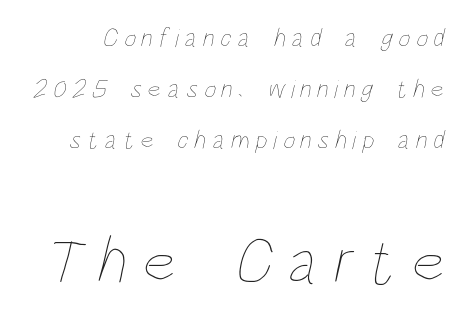
In terms of leading, this rendering errs on the spacious side. A typesetter would call this proportional, since set widths differ per character. Is this a heavy cut? Hardly; it is regular or lighter. Plain, unruled lines of type.
